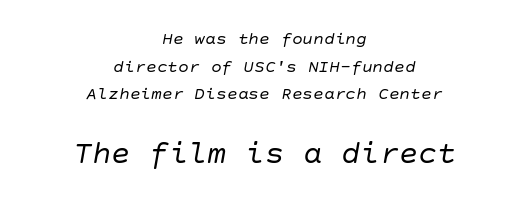
The image shows 32 px regular-weight type, italic (leaning right); set centered, normal line spacing (1.54x), normal letter spacing, not underlined; the second (bottom) block is 1.78x larger; low stroke contrast and a large x-height.
